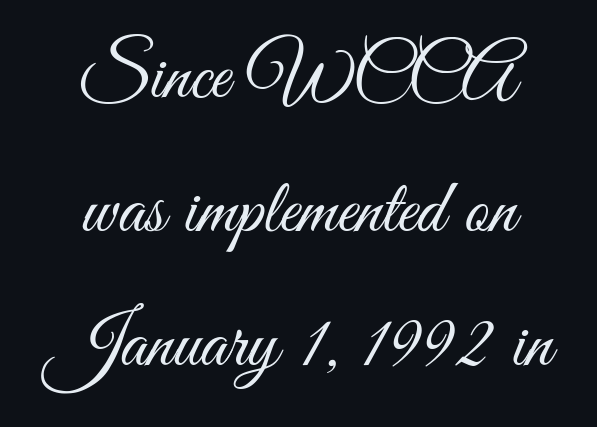
Q: Is the text bold? A: No.
Q: Is the text italic (slanted)? A: Yes.
Q: Is the typeface a serif or a sans-serif typeface? A: Sans-serif.
Q: Is the text underlined? A: No.
Q: How is the paragraph aligned? A: Centered.
Q: Is the spacing between letters normal or unusually wide? A: Normal.
Q: Width (condensed, normal, or wide)? A: Condensed.
Q: Stroke contrast? A: Medium.
Q: x-height? A: Small.
Q: Monospaced? A: No.
